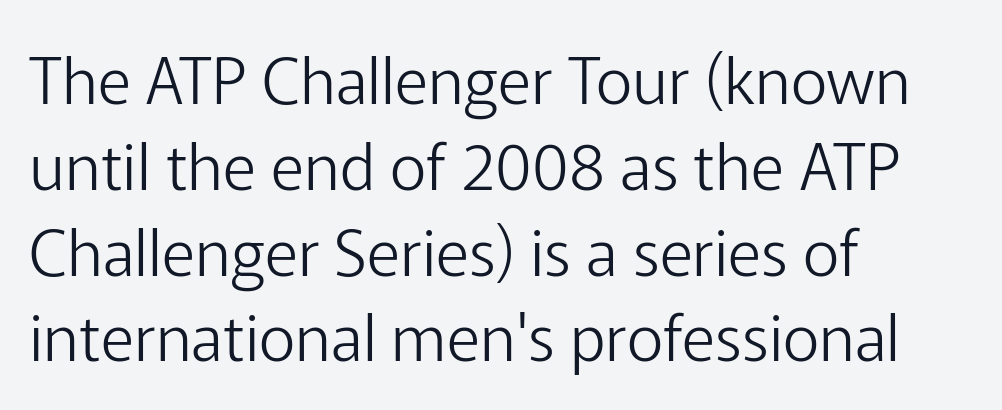
Q: Is the text bold? A: No.
Q: Is the text italic (slanted)? A: No, it is upright.
Q: Is the typeface a serif or a sans-serif typeface? A: Sans-serif.
Q: Is the text underlined? A: No.
Q: How is the paragraph aligned? A: Left-aligned.
Q: Is the spacing between letters normal or unusually wide? A: Normal.
Q: Is the spacing between lines tight, normal or loose? A: Normal.
Q: Width (condensed, normal, or wide)? A: Normal.
Q: Stroke contrast? A: Low.
Q: x-height? A: Medium.
Q: Monospaced? A: No.
